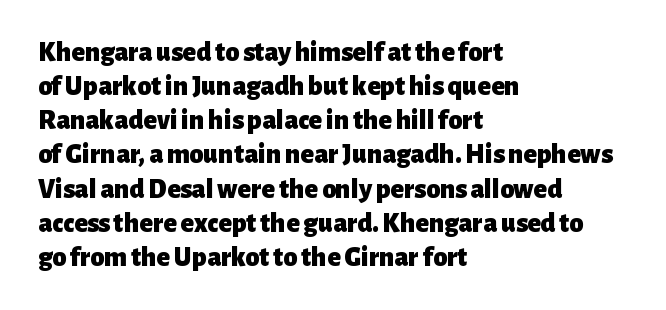
Q: Is the text bold? A: Yes.
Q: Is the text italic (slanted)? A: No, it is upright.
Q: Is the typeface a serif or a sans-serif typeface? A: Sans-serif.
Q: Is the text underlined? A: No.
Q: How is the paragraph aligned? A: Left-aligned.
Q: Is the spacing between letters normal or unusually wide? A: Normal.
Q: Width (condensed, normal, or wide)? A: Normal.
Q: Stroke contrast? A: Low.
Q: x-height? A: Medium.
Q: Monospaced? A: No.
